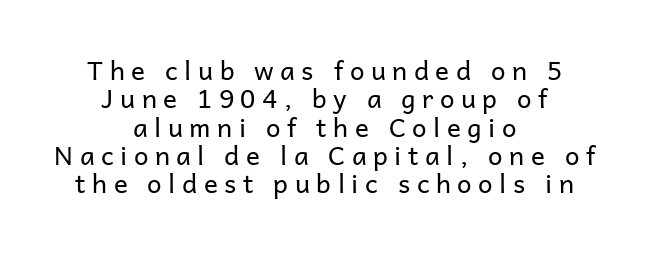
Words appear elongated and porous because spacing is wide. No chunkiness to these letters — they're not bold. The lines are quadded center. Vertical spacing — tight. The lettering holds an erect, upright posture throughout. Has an underline been added? It has not.
